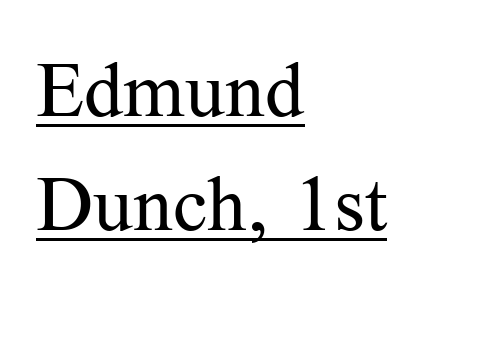
Quick note: underline on. Counters stay open thanks to moderate or lighter strokes. Is there any slant? The stems are plumb. Layout note: lines flush left.
